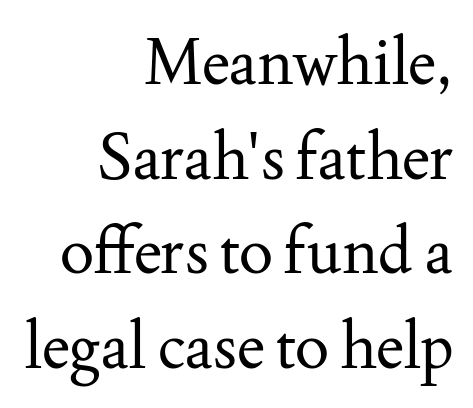
The image shows 64 px regular-weight serif type, upright; set right-aligned, normal line spacing (1.48x), normal letter spacing, not underlined; medium stroke contrast and a small x-height.
